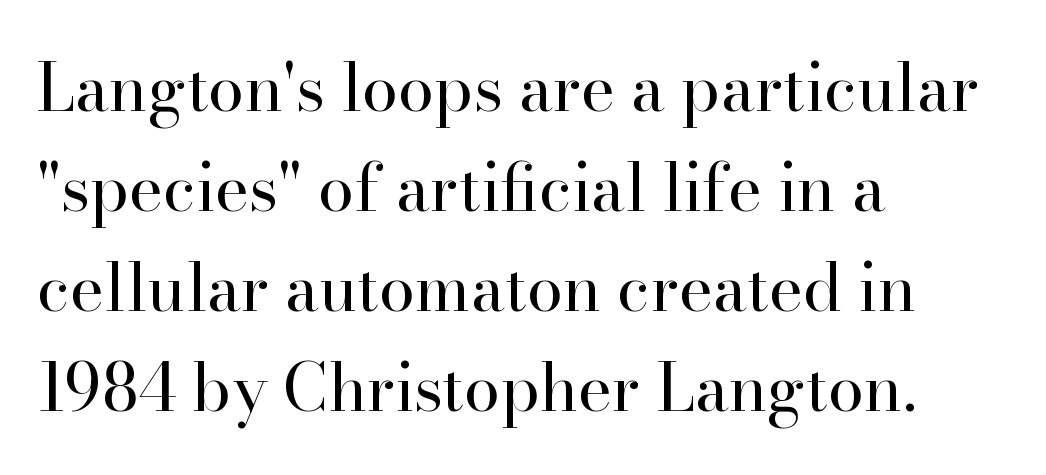
Q: Is the text bold? A: No.
Q: Is the text italic (slanted)? A: No, it is upright.
Q: Is the typeface a serif or a sans-serif typeface? A: Serif.
Q: Is the text underlined? A: No.
Q: How is the paragraph aligned? A: Left-aligned.
Q: Is the spacing between letters normal or unusually wide? A: Normal.
Q: Is the spacing between lines tight, normal or loose? A: Normal.
Q: Width (condensed, normal, or wide)? A: Normal.
Q: Stroke contrast? A: High.
Q: x-height? A: Small.
Q: Monospaced? A: No.
